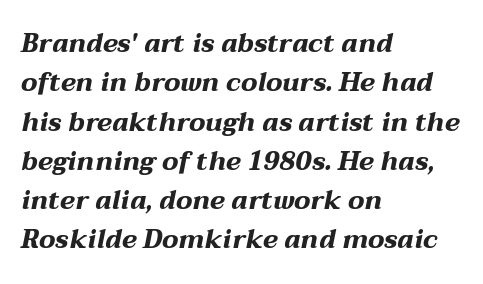
Notice how thick the strokes are: this is what a full bold looks like. Descenders are the only things crossing below the line. The rendering applies a slant to the glyphs. The ragged edge is on the right, which tells us the setting is flush left.
